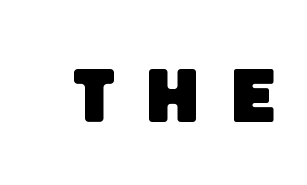
Tracking value appears strongly positive — letters spread wide. In terms of letterform style, serifs are entirely absent. Here the designer chose a conventional face with non-uniform glyph widths. The strip under each line holds only bare page.
